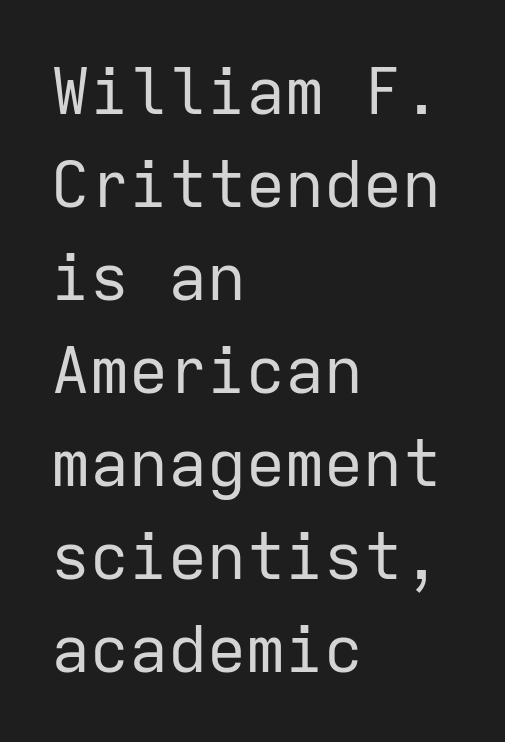
The image shows 65 px regular-weight sans-serif type, upright, monospaced; set left-aligned, normal line spacing (1.43x), normal letter spacing, not underlined; low stroke contrast and a medium x-height.
